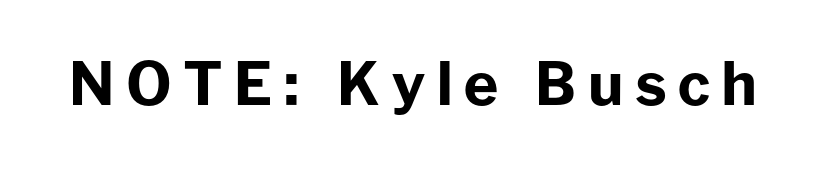
Here the designer chose a conventional face with non-uniform glyph widths. Is there any slant? The stems are plumb. A typesetter would label this face a sans. The zone under the glyphs is completely vacant. Weight check: bold — yes, fully.
